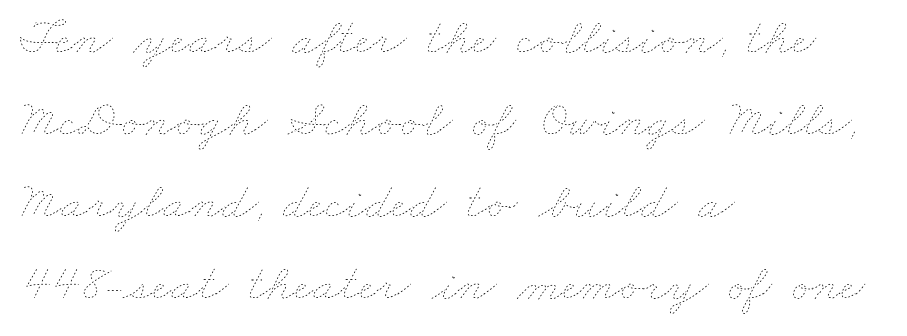
These lines stack with their left ends in a neat column. Descender tails drop into unmarked territory. This sample has the flowing, uneven cadence of proportional lettering. Caption: face not bold, strokes unweighted. Spacing between characters is what you'd get straight out of the box. This sample keeps an unexceptional amount of space between lines.
